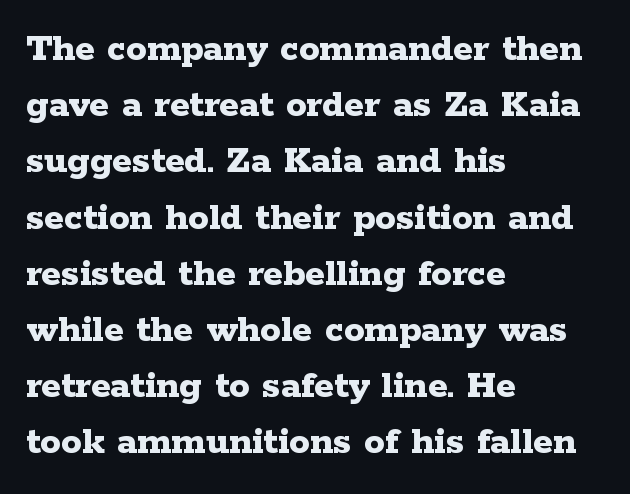
Type without underlining. The line-height multiplier appears to be the usual default. The type family on display is of the serif kind. The paragraph shown leans on its left margin.
